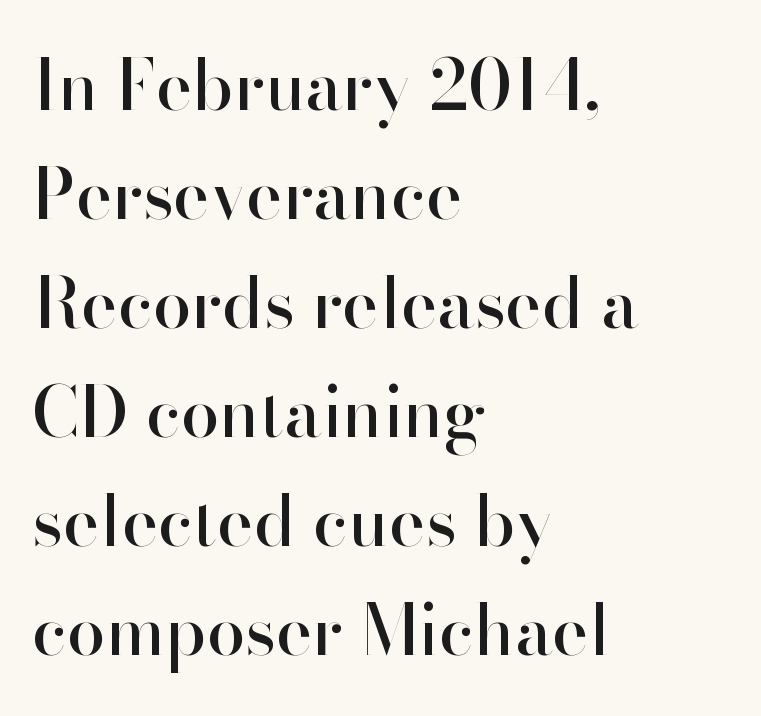
Q: Is the text italic (slanted)? A: No, it is upright.
Q: Is the typeface a serif or a sans-serif typeface? A: Sans-serif.
Q: Is the text underlined? A: No.
Q: How is the paragraph aligned? A: Left-aligned.
Q: Is the spacing between letters normal or unusually wide? A: Normal.
Q: Is the spacing between lines tight, normal or loose? A: Normal.
Q: Width (condensed, normal, or wide)? A: Normal.
Q: Stroke contrast? A: High.
Q: x-height? A: Small.
Q: Monospaced? A: No.
